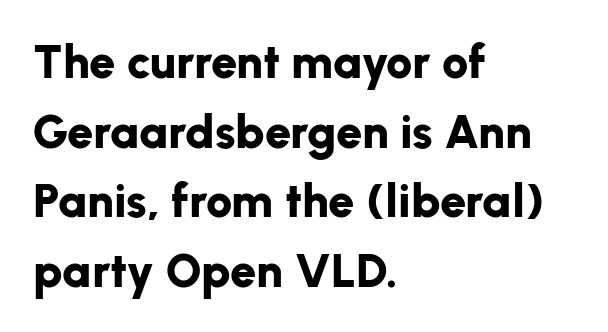
The image shows 47 px bold sans-serif type, upright; set left-aligned, normal line spacing (1.48x), normal letter spacing, not underlined; low stroke contrast and a medium x-height.
